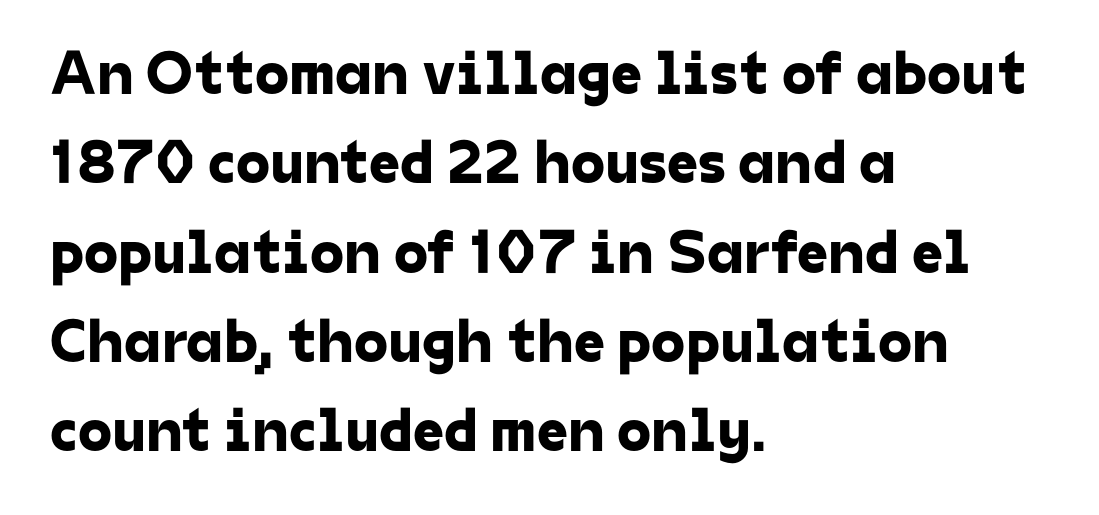
{"serif": "no", "width": "normal", "stroke_contrast": "low", "x_height": "medium", "monospaced": "no", "underline": "no", "align": "left", "line_spacing": "normal", "line_spacing_ratio": 1.44, "letter_spacing": "normal", "letter_spacing_em": 0.0, "glyph_px": 62}
